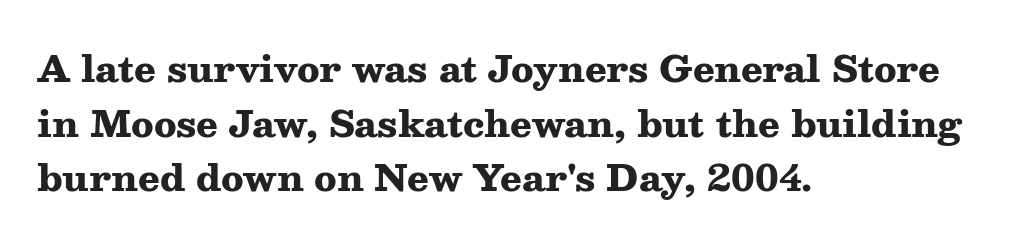
{"serif": "yes", "italic": "no", "bold": "yes", "weight": "heavy", "width": "wide", "stroke_contrast": "medium", "x_height": "medium", "monospaced": "no", "underline": "no", "align": "left", "line_spacing": "normal", "line_spacing_ratio": 1.52, "letter_spacing": "normal", "letter_spacing_em": 0.0, "glyph_px": 36}
